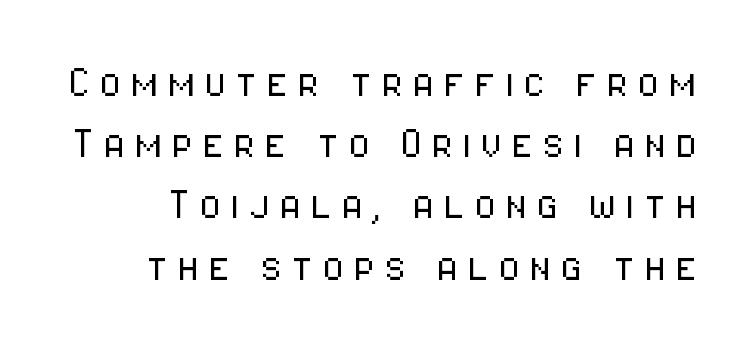
The image shows 51 px light, condensed sans-serif type, upright; set line spacing 1.2x, not underlined; low stroke contrast and a medium x-height.
